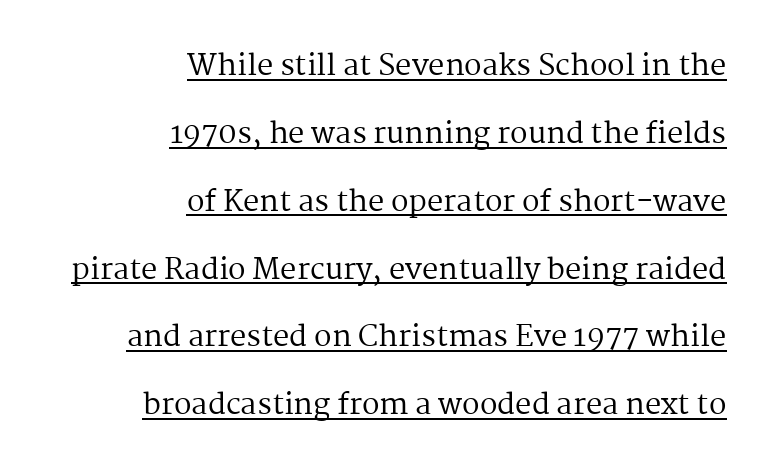
Tracking value appears to be zero — textbook default spacing. Is this a heavy cut? Hardly; it is regular or lighter. Nope, not italic — everything's standing straight. Check the space under the baseline: a stroke is drawn there. The passage shown is typed in a proportional face where columns would drift.
